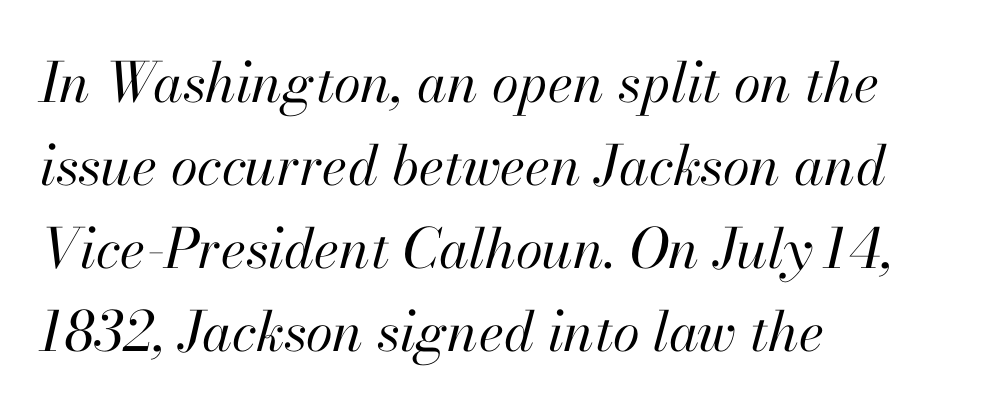
The image shows 55 px regular-weight type, italic (leaning right); set left-aligned, normal line spacing (1.51x), normal letter spacing, not underlined; high stroke contrast and a small x-height.
